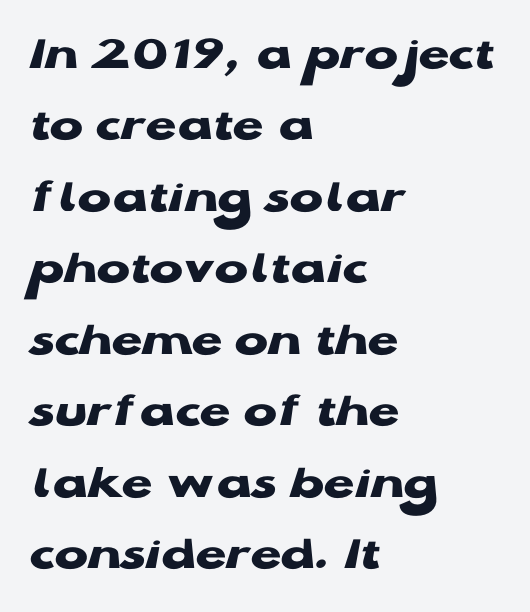
The image shows 50 px heavy, wide sans-serif type, upright; set left-aligned, normal line spacing (1.43x), normal letter spacing, not underlined; low stroke contrast and a medium x-height.
